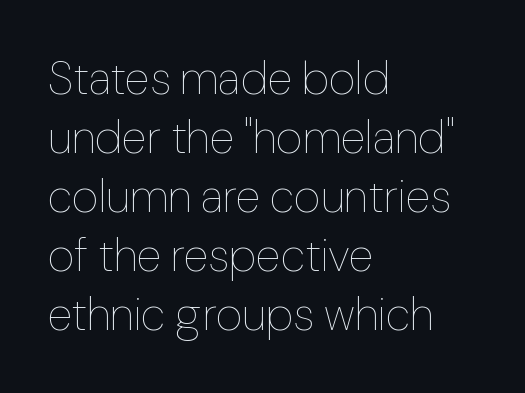
The area under the type is left untouched. Summary of vertical rhythm: regular, with standard interline spacing. Nobody touched the tracking dial on this one. Proportional: the letters do not fall into vertical columns. No extra ink here — the face is not bold.
